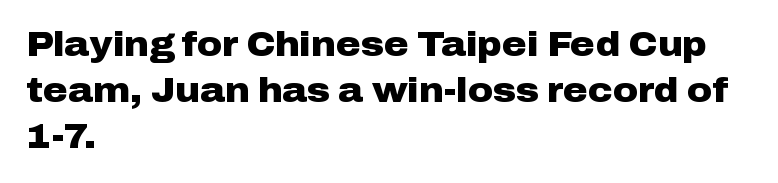
Caption: multi-line text, flush left, ragged right. Nothing unusual about the tracking: characters are spaced as the font intends. Posture: vertical. Only glyphs here, with clear space below each row.
